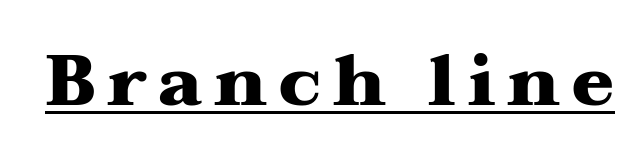
Underlining? Definitely there. The face used here has the dense, thick strokes of a bold. The face used here is proportionally spaced, like ordinary book or web type. Unlike a clean sans, this face finishes its strokes with serifs. Ordinary non-slanted type is in use.
